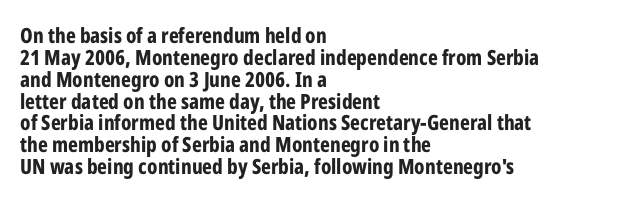
Cramped leading. Observe the ordinary spacing: letters are neighbours, not strangers. The specimen reads as upright at a glance. Decoration check: the copy has no underline. The ragged edge is on the right, which tells us the setting is flush left. Emphasis by weight is at full strength: bold.
